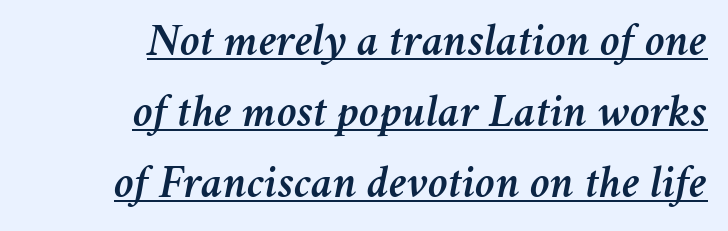
{"italic": "yes", "lean": "right", "slant_degrees": 11, "width": "normal", "stroke_contrast": "medium", "x_height": "medium", "monospaced": "no", "underline": "yes", "align": "right", "line_spacing": "normal", "line_spacing_ratio": 1.54, "letter_spacing": "normal", "letter_spacing_em": 0.0, "glyph_px": 46}
